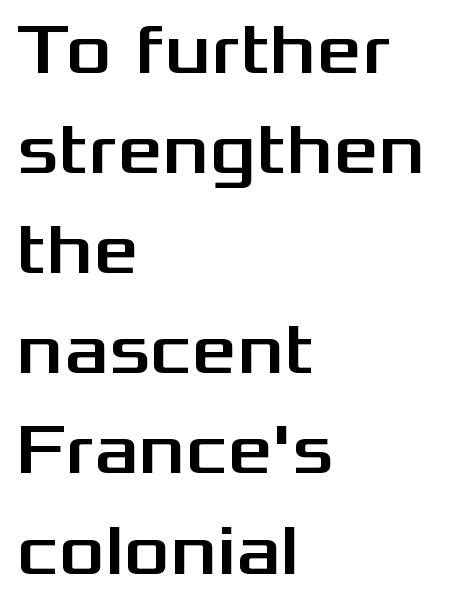
Q: Is the text italic (slanted)? A: No, it is upright.
Q: Is the typeface a serif or a sans-serif typeface? A: Sans-serif.
Q: Is the text underlined? A: No.
Q: How is the paragraph aligned? A: Left-aligned.
Q: Is the spacing between letters normal or unusually wide? A: Normal.
Q: Is the spacing between lines tight, normal or loose? A: Normal.
Q: Width (condensed, normal, or wide)? A: Wide.
Q: Stroke contrast? A: Medium.
Q: x-height? A: Medium.
Q: Monospaced? A: No.
